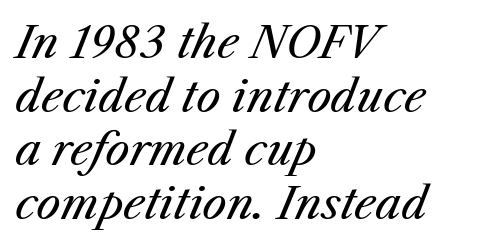
Varying glyph widths throughout — classic text-font behaviour. This is oblique type, the kind used for emphasis or titles. The passage shown is not bold in any degree. These lines keep a tight, regular rhythm from letter to letter. Check under the words: just untouched page. Line beginnings align vertically; line endings do not.
